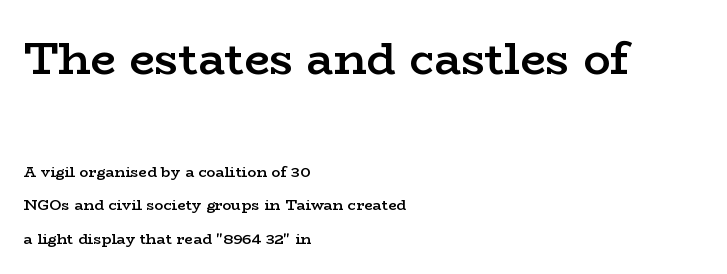
The letters carry serifs — small finishing strokes at the ends of their stems. Each new line begins a long way beneath the previous one. Think of a printed novel: that variable character pitch is what you see here. Each row of text sits above clean, open space. Notice the strokes are somewhat thickened but not fully heavy: this is a semibold.
